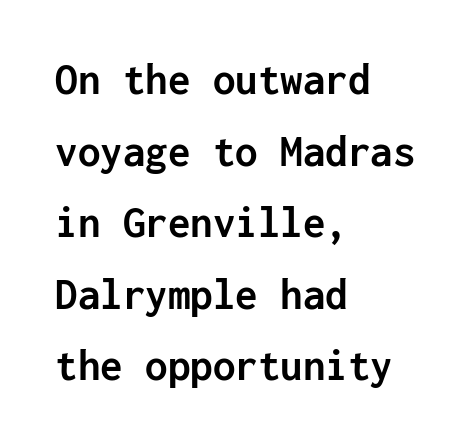
{"serif": "no", "italic": "no", "bold": "yes", "weight": "semibold", "width": "normal", "stroke_contrast": "low", "x_height": "medium", "monospaced": "yes", "underline": "no", "align": "left", "line_spacing": "normal", "line_spacing_ratio": 1.59, "letter_spacing": "normal", "letter_spacing_em": 0.0, "glyph_px": 45}
